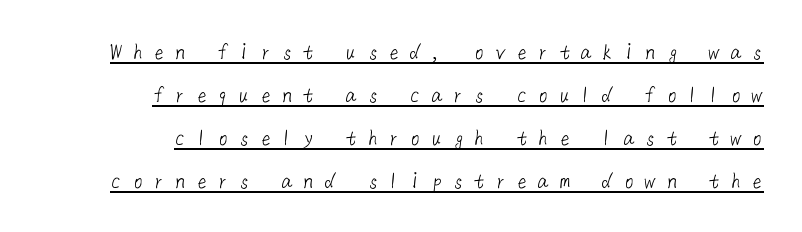
{"bold": "no", "underline": "yes", "align": "right", "line_spacing_ratio": 1.79, "letter_spacing": "wide", "letter_spacing_em": 0.39, "glyph_px": 24}
